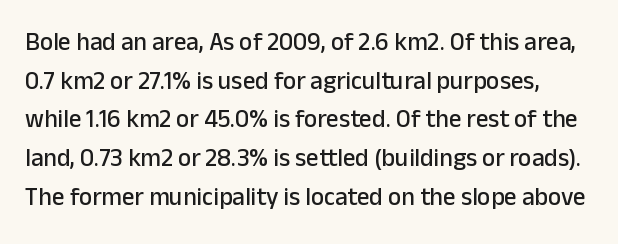
{"italic": "no", "underline": "no", "line_spacing": "normal", "line_spacing_ratio": 1.55, "letter_spacing": "normal", "letter_spacing_em": 0.0, "glyph_px": 25}
